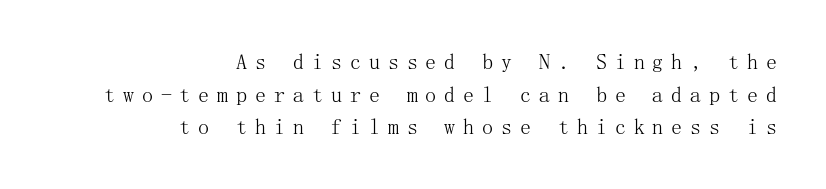
Q: Is the text bold? A: No.
Q: Is the text italic (slanted)? A: No, it is upright.
Q: Is the text underlined? A: No.
Q: How is the paragraph aligned? A: Right-aligned.
Q: Is the spacing between letters normal or unusually wide? A: Unusually wide.
Q: Is the spacing between lines tight, normal or loose? A: Normal.
